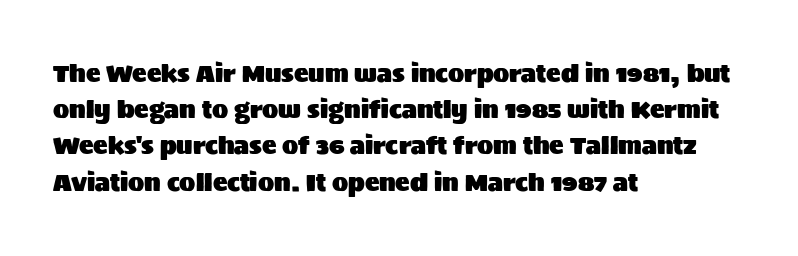
Leading: standard. Ascenders rise straight up at ninety degrees. Nobody drew a line under any word here. Here the glyphs are tracked normally, forming tight word shapes. All the whitespace from short lines collects on the right.
